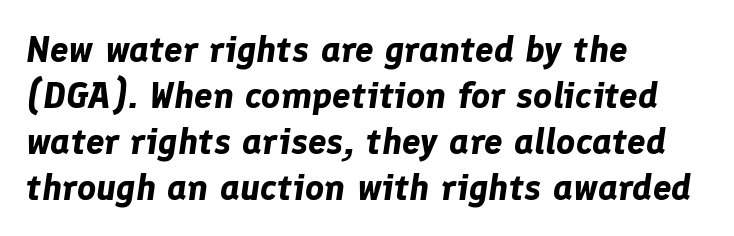
{"italic": "yes", "lean": "right", "slant_degrees": 8, "bold": "yes", "weight": "bold", "width": "normal", "stroke_contrast": "low", "x_height": "medium", "monospaced": "no", "underline": "no", "align": "left", "line_spacing_ratio": 1.24, "letter_spacing": "normal", "letter_spacing_em": 0.0, "glyph_px": 37}
